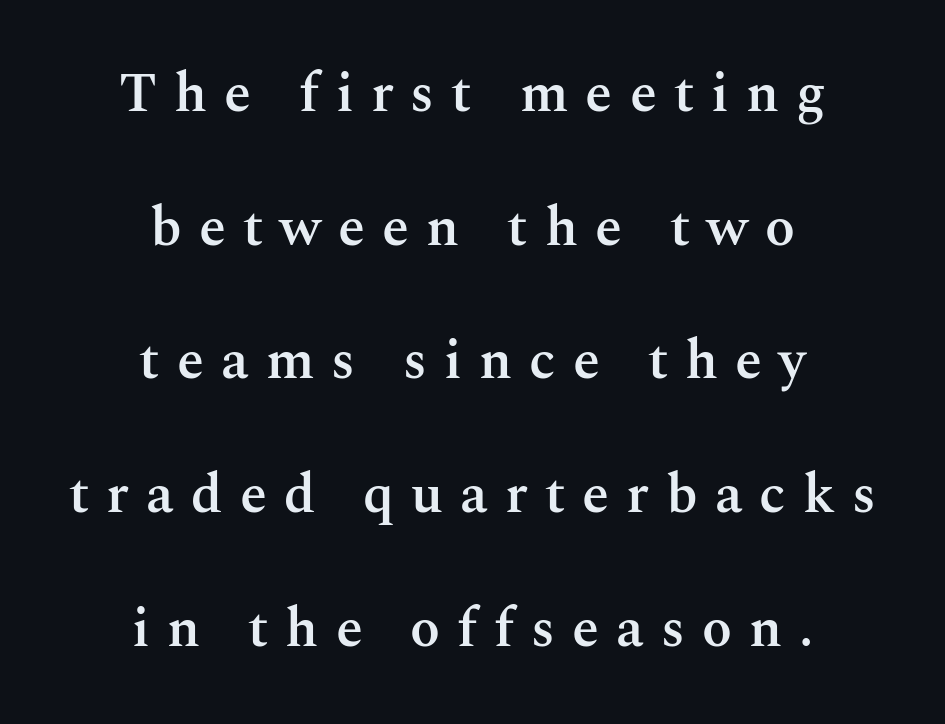
A typesetter would call this leading open, well beyond the default. Honestly, the letter spacing is so wide it's the main thing you notice. The gap between lines stays unmarked. It's the straight-up-and-down kind of type. Horizontally, the lines are justified to the midpoint only. The text was rendered using a seriffed face with decorative stroke endings.
